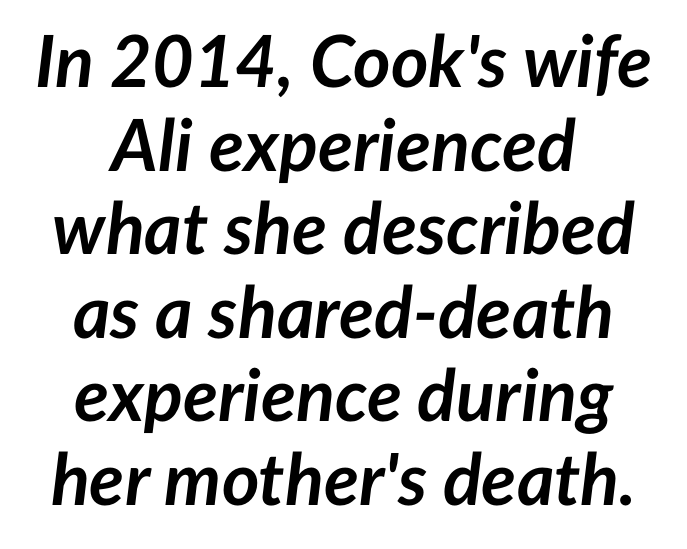
Q: Is the text bold? A: Yes.
Q: Is the text italic (slanted)? A: Yes, it leans right by about 7 degrees.
Q: Is the text underlined? A: No.
Q: Is the spacing between letters normal or unusually wide? A: Normal.
Q: Width (condensed, normal, or wide)? A: Normal.
Q: Stroke contrast? A: Low.
Q: x-height? A: Medium.
Q: Monospaced? A: No.
